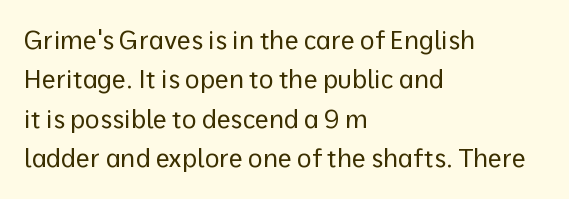
Q: Is the text bold? A: No.
Q: Is the text italic (slanted)? A: No, it is upright.
Q: Is the text underlined? A: No.
Q: How is the paragraph aligned? A: Left-aligned.
Q: Is the spacing between letters normal or unusually wide? A: Normal.
Q: Is the spacing between lines tight, normal or loose? A: Normal.
